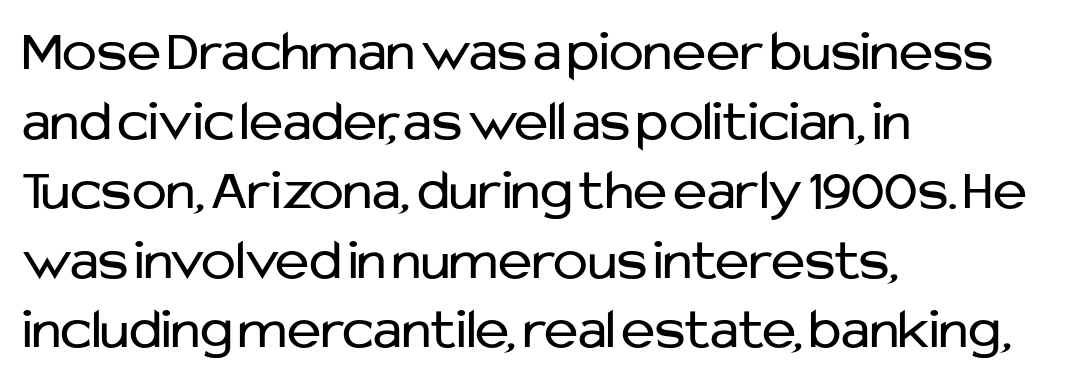
Left-aligned paragraph, ragged on the right. No word sits above an underline. Look at the tracking — it's just the regular setting, nothing added. Type style note: lacks serifs. Character widths vary here, with narrow letters taking less room than wide ones.
